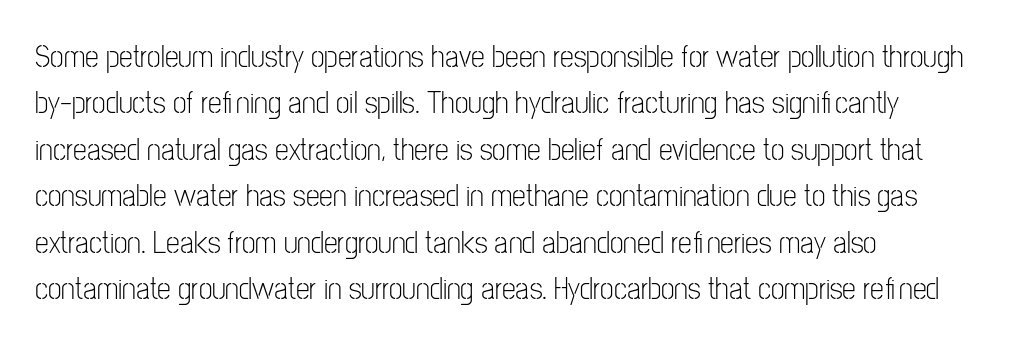
The image shows 31 px light, condensed sans-serif type, upright; set left-aligned, normal line spacing (1.5x), normal letter spacing, not underlined; low stroke contrast and a medium x-height.
